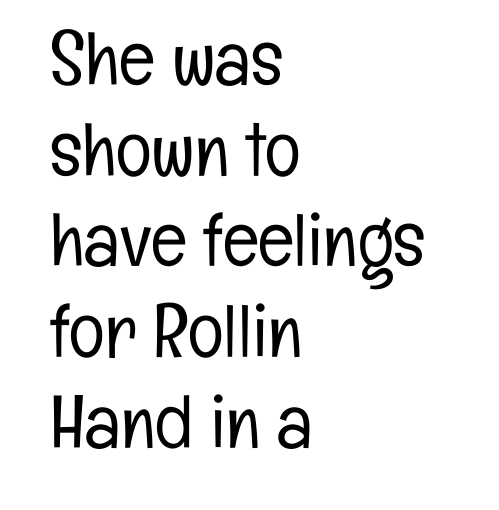
Q: Is the text bold? A: No.
Q: Is the text italic (slanted)? A: No, it is upright.
Q: Is the typeface a serif or a sans-serif typeface? A: Sans-serif.
Q: Is the text underlined? A: No.
Q: How is the paragraph aligned? A: Left-aligned.
Q: Is the spacing between letters normal or unusually wide? A: Normal.
Q: Width (condensed, normal, or wide)? A: Condensed.
Q: Stroke contrast? A: Low.
Q: x-height? A: Medium.
Q: Monospaced? A: No.
